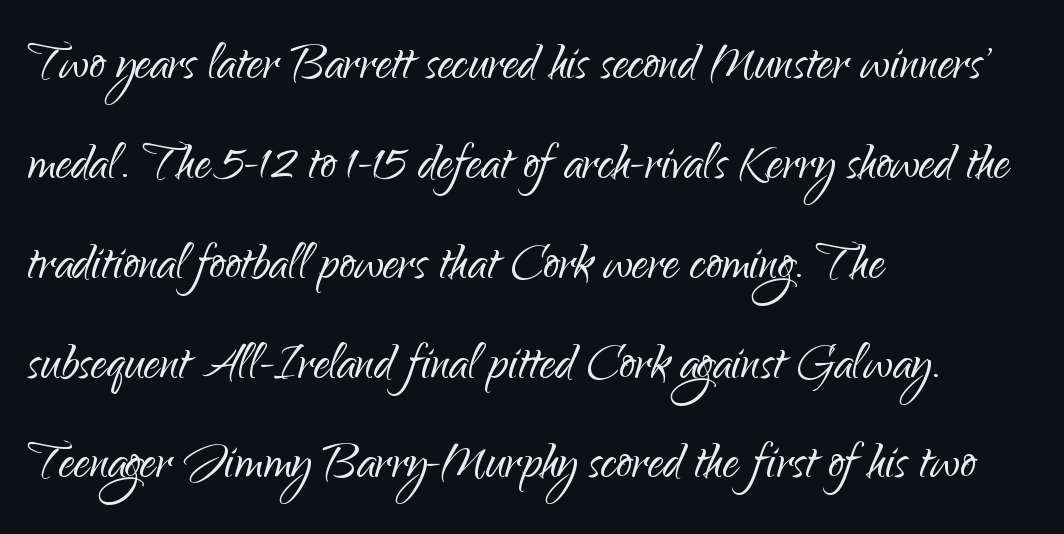
The image shows 64 px light sans-serif type; set left-aligned, normal line spacing (1.56x), normal letter spacing, not underlined; low stroke contrast and a small x-height.
